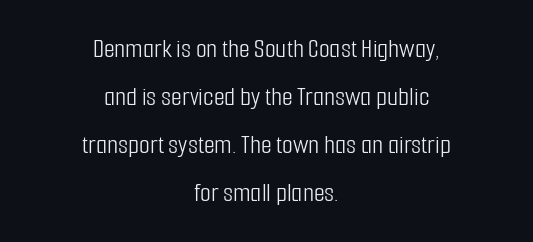
{"serif": "no", "italic": "no", "bold": "no", "weight": "light", "width": "condensed", "stroke_contrast": "low", "x_height": "medium", "monospaced": "no", "underline": "no", "align": "center", "line_spacing_ratio": 1.72, "letter_spacing": "normal", "letter_spacing_em": 0.0, "glyph_px": 28}
